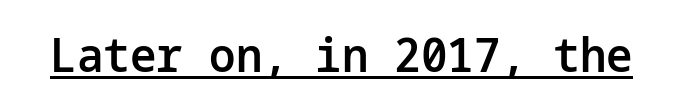
Q: Is the text bold? A: Semi-bold.
Q: Is the text italic (slanted)? A: No, it is upright.
Q: Is the typeface a serif or a sans-serif typeface? A: Sans-serif.
Q: Is the text underlined? A: Yes.
Q: Is the spacing between letters normal or unusually wide? A: Normal.
Q: Width (condensed, normal, or wide)? A: Normal.
Q: Stroke contrast? A: Low.
Q: x-height? A: Medium.
